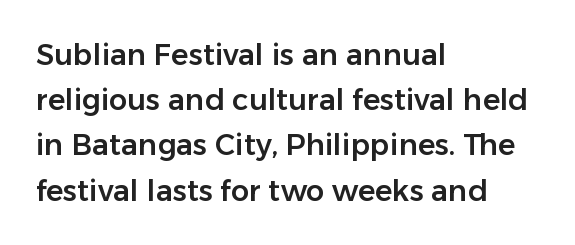
The image shows 29 px sans-serif type, upright; set left-aligned, normal line spacing (1.56x), normal letter spacing, not underlined; low stroke contrast and a medium x-height.
